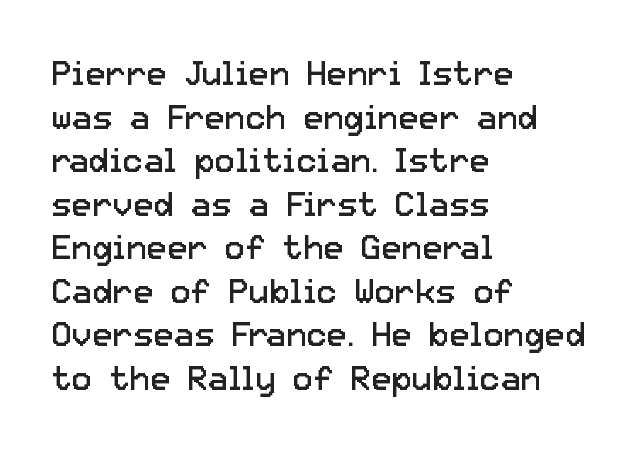
Q: Is the text bold? A: No.
Q: Is the text italic (slanted)? A: No, it is upright.
Q: Is the typeface a serif or a sans-serif typeface? A: Sans-serif.
Q: Is the text underlined? A: No.
Q: How is the paragraph aligned? A: Left-aligned.
Q: Is the spacing between letters normal or unusually wide? A: Normal.
Q: Is the spacing between lines tight, normal or loose? A: Normal.
Q: Width (condensed, normal, or wide)? A: Normal.
Q: Stroke contrast? A: Low.
Q: x-height? A: Medium.
Q: Monospaced? A: No.
